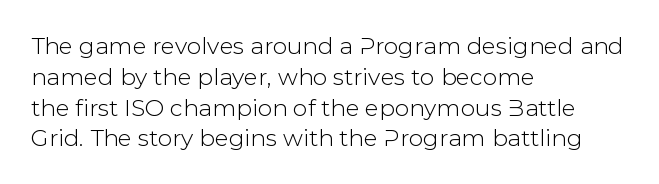
The image shows 23 px text type, upright; set left-aligned, normal line spacing (1.34x), normal letter spacing, not underlined.
